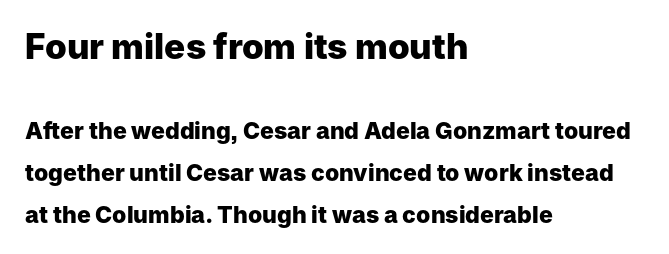
Q: Is the text bold? A: Yes.
Q: Is the text italic (slanted)? A: No, it is upright.
Q: Is the typeface a serif or a sans-serif typeface? A: Sans-serif.
Q: Is the text underlined? A: No.
Q: How is the paragraph aligned? A: Left-aligned.
Q: Is the spacing between letters normal or unusually wide? A: Normal.
Q: Which block of text is set in a larger size, the first (top) or the second (bottom)? A: The first (top) one.
Q: Width (condensed, normal, or wide)? A: Normal.
Q: Stroke contrast? A: Low.
Q: x-height? A: Medium.
Q: Monospaced? A: No.
